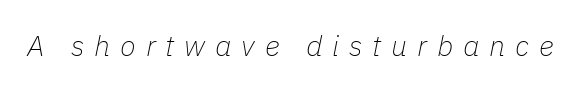
Each letter keeps its own natural width here, so spacing adapts to shape. The strip under each line holds only bare page. Spacing between characters has been opened up far beyond the box default. You can tell it's italic because the verticals aren't actually vertical.
